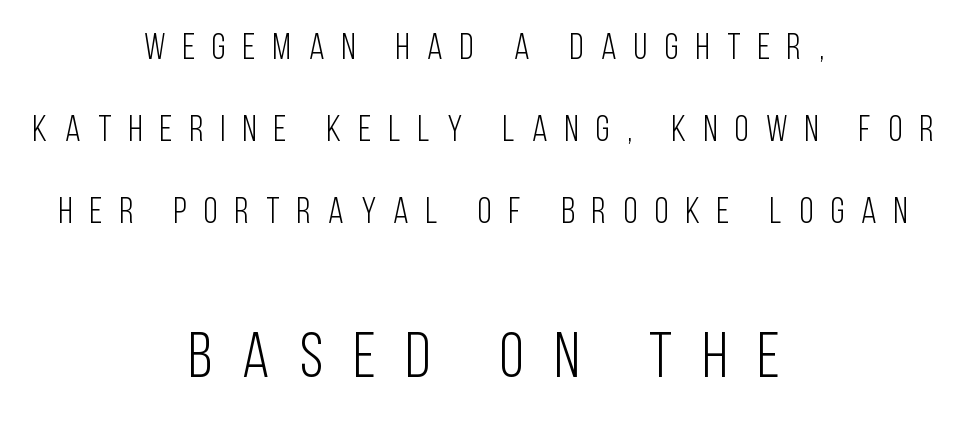
The emphasis by scale lands on block number two, below. Heaviness? Minimal to ordinary, like unemphasized prose. This sample uses a sans-serif face. The whitespace from short lines is split evenly between both sides. Bare-footed words on every line. Vertical strokes here are truly vertical.
